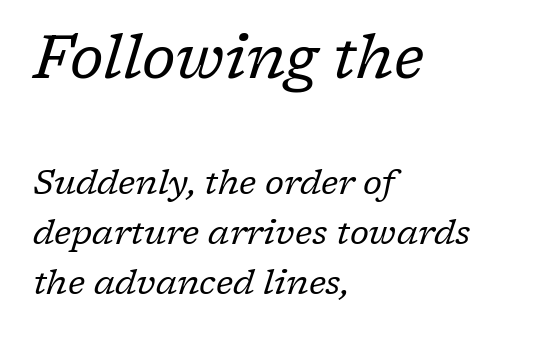
The image shows 60 px regular-weight serif type, italic (leaning right); set left-aligned, normal line spacing (1.47x), normal letter spacing, not underlined; the first (top) block is 1.76x larger; low stroke contrast and a medium x-height.
